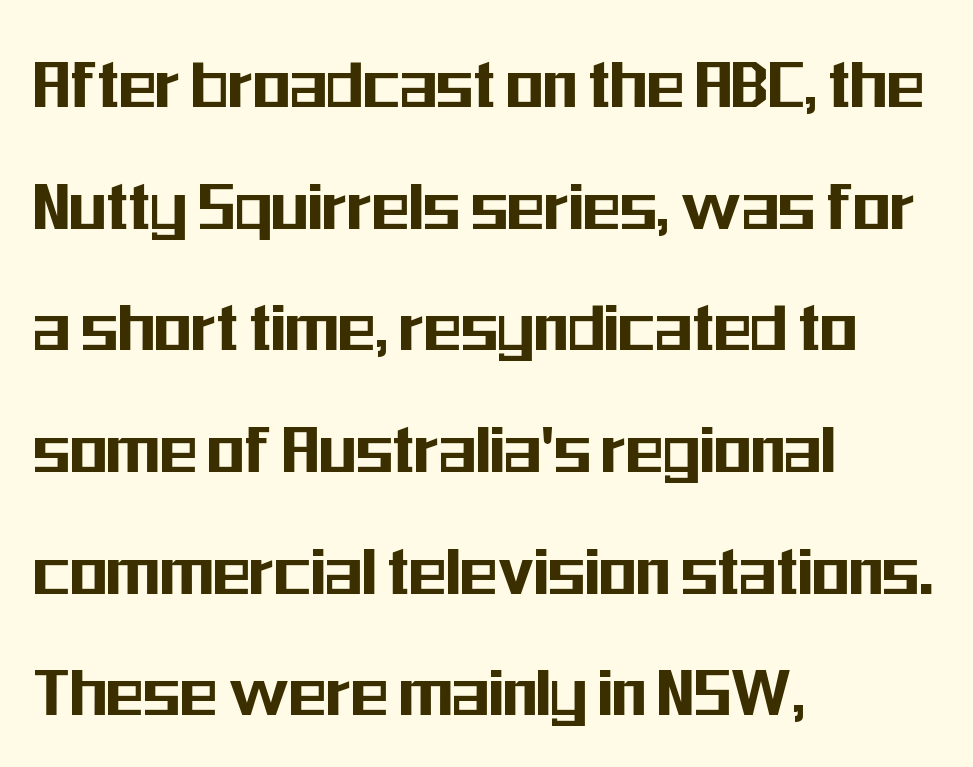
Q: Is the text italic (slanted)? A: No, it is upright.
Q: Is the typeface a serif or a sans-serif typeface? A: Sans-serif.
Q: Is the text underlined? A: No.
Q: How is the paragraph aligned? A: Left-aligned.
Q: Is the spacing between letters normal or unusually wide? A: Normal.
Q: Is the spacing between lines tight, normal or loose? A: Normal.
Q: Width (condensed, normal, or wide)? A: Condensed.
Q: Stroke contrast? A: Medium.
Q: x-height? A: Medium.
Q: Monospaced? A: No.
